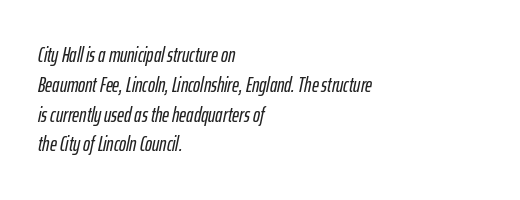
{"italic": "yes", "lean": "right", "slant_degrees": 12, "underline": "no", "align": "left", "line_spacing": "normal", "line_spacing_ratio": 1.42, "letter_spacing": "normal", "letter_spacing_em": 0.0, "glyph_px": 21}
